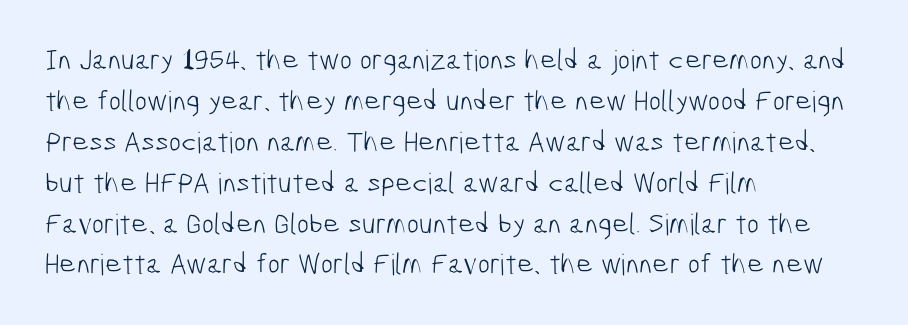
The image shows 29 px light, condensed sans-serif type; set left-aligned, normal line spacing (1.41x), normal letter spacing, not underlined; low stroke contrast and a medium x-height.
